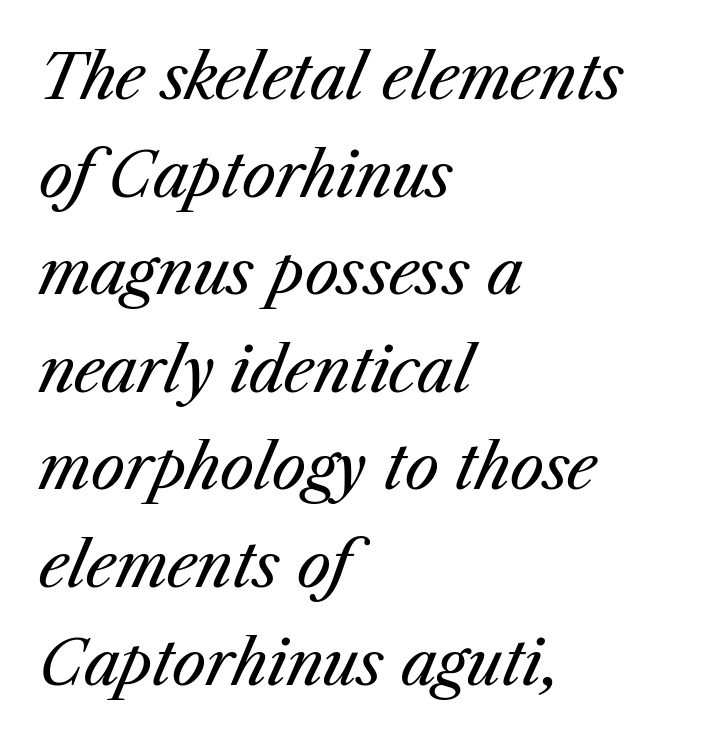
{"italic": "yes", "lean": "right", "slant_degrees": 23, "bold": "no", "weight": "regular", "width": "normal", "stroke_contrast": "medium", "x_height": "medium", "monospaced": "no", "underline": "no", "align": "left", "line_spacing": "normal", "line_spacing_ratio": 1.6, "letter_spacing": "normal", "letter_spacing_em": 0.0, "glyph_px": 61}
